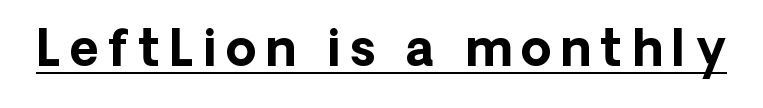
{"serif": "no", "italic": "no", "bold": "yes", "weight": "bold", "width": "normal", "stroke_contrast": "low", "x_height": "medium", "monospaced": "no", "underline": "yes", "glyph_px": 49}
